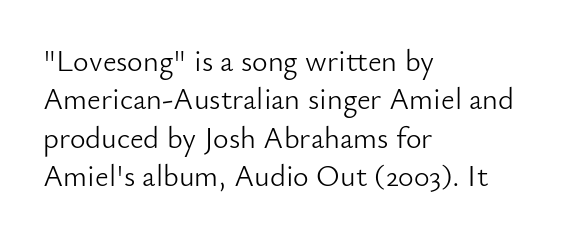
The image shows 30 px light sans-serif type, upright; set left-aligned, normal line spacing (1.28x), normal letter spacing, not underlined; low stroke contrast and a small x-height.
